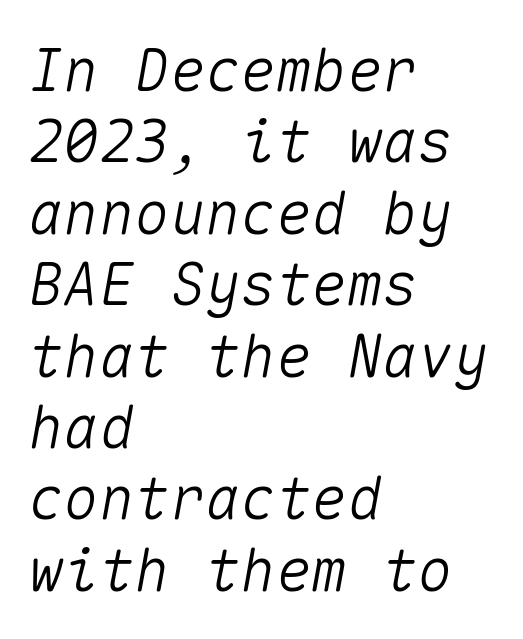
Q: Is the text italic (slanted)? A: Yes, it leans right by about 10 degrees.
Q: Is the text underlined? A: No.
Q: How is the paragraph aligned? A: Left-aligned.
Q: Is the spacing between letters normal or unusually wide? A: Normal.
Q: Width (condensed, normal, or wide)? A: Normal.
Q: Stroke contrast? A: Medium.
Q: x-height? A: Medium.
Q: Monospaced? A: Yes.
